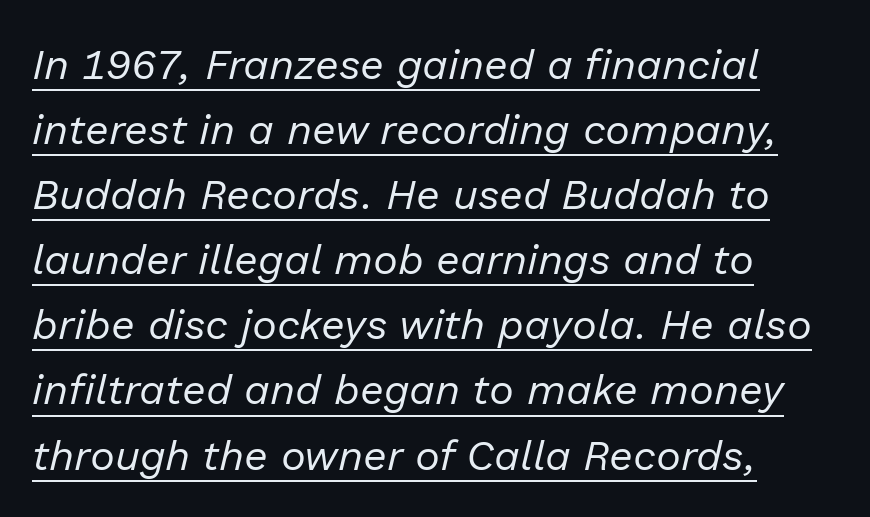
Students, note that the glyphs here touch the page at normal intervals. This sample has the flowing, uneven cadence of proportional lettering. Regarding leading, the lines here are spaced in the standard way. Summary of weight: not heavy and not bold. Posture: slanted.
